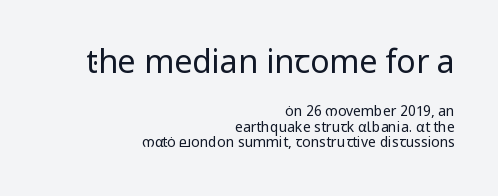
These glyphs show unthickened strokes, regular width or finer. Each letter keeps its own natural width here, so spacing adapts to shape. Words appear dense and cohesive because spacing is normal. Letterform terminals end flat and unadorned throughout the passage. Line endings align vertically; line beginnings do not.
